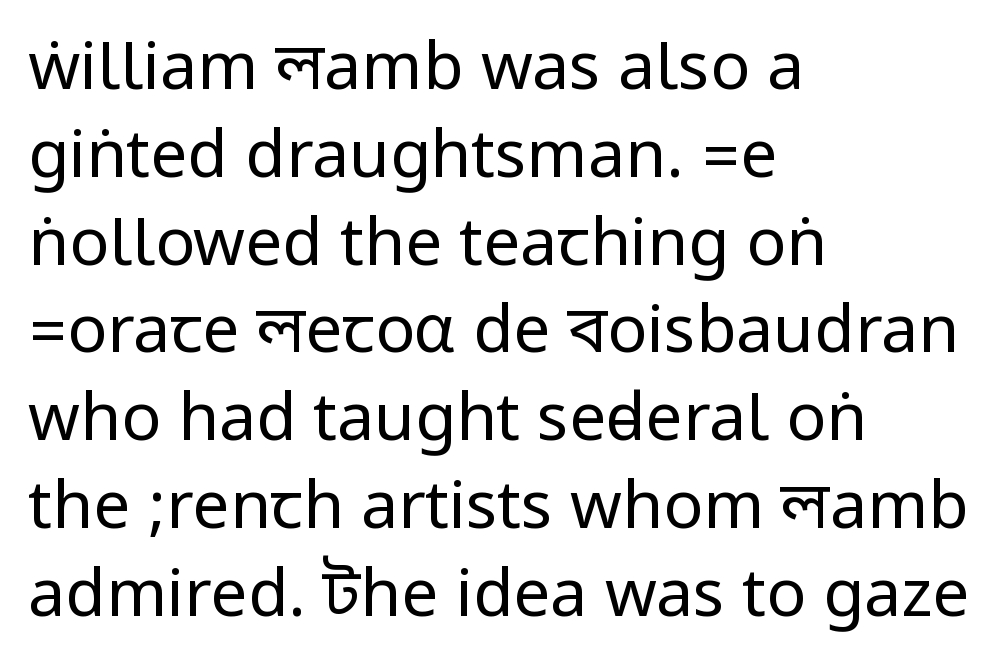
{"serif": "no", "italic": "no", "bold": "no", "weight": "regular", "width": "condensed", "stroke_contrast": "low", "underline": "no", "align": "left", "line_spacing": "normal", "line_spacing_ratio": 1.33, "letter_spacing": "normal", "letter_spacing_em": 0.0, "glyph_px": 66}
